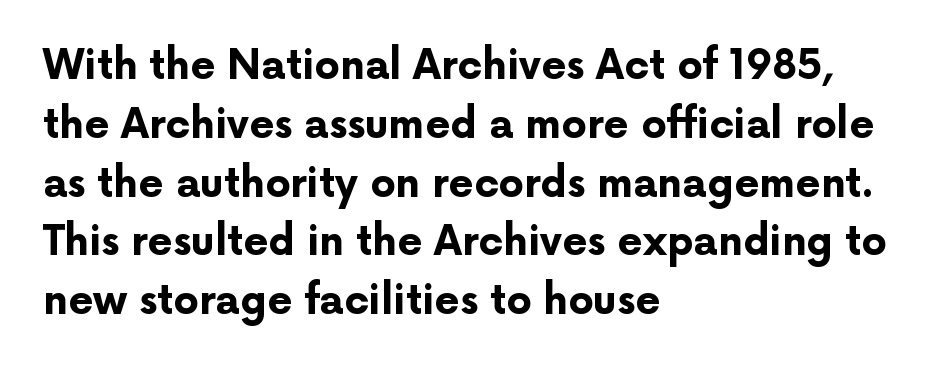
The image shows 40 px bold sans-serif type, upright; set left-aligned, normal line spacing (1.47x), normal letter spacing, not underlined; low stroke contrast and a medium x-height.
